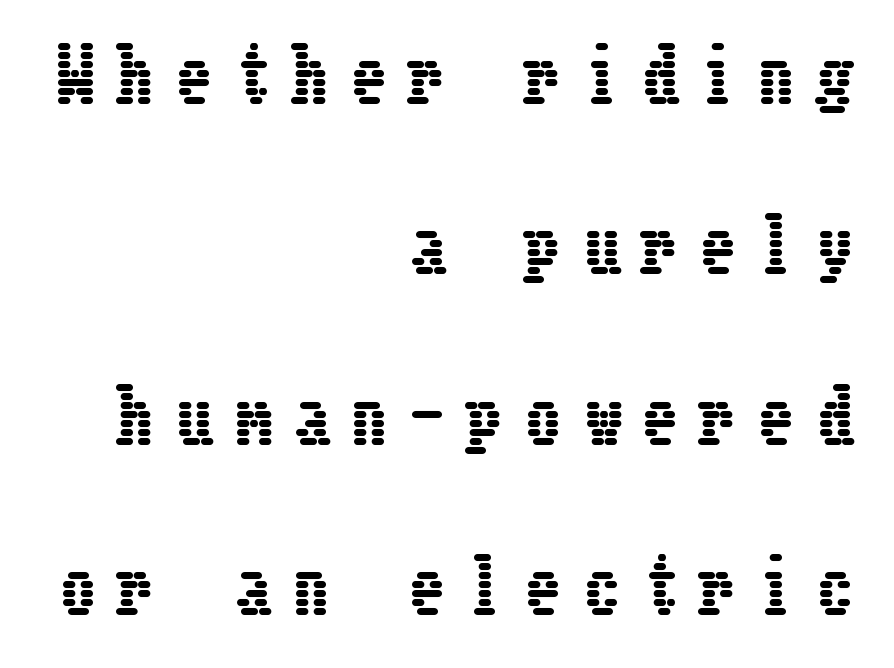
The image shows 71 px condensed type, upright; set right-aligned, loose line spacing (2.4x), unusually wide letter spacing (+0.32 em), not underlined; low stroke contrast and a medium x-height.
